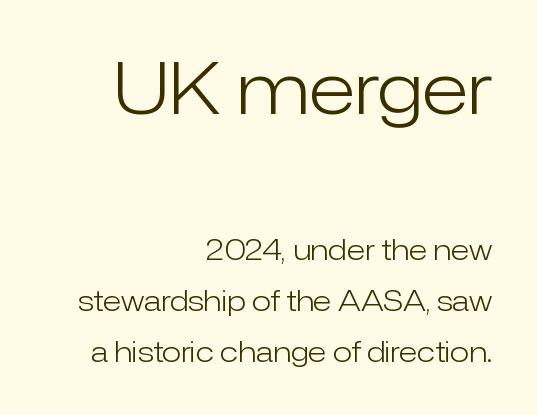
{"serif": "no", "italic": "no", "bold": "no", "weight": "light", "width": "normal", "stroke_contrast": "low", "x_height": "medium", "monospaced": "no", "underline": "no", "align": "right", "line_spacing_ratio": 1.83, "letter_spacing": "normal", "letter_spacing_em": 0.0, "larger_block": "first", "size_ratio": 2.54, "glyph_px": 71}
